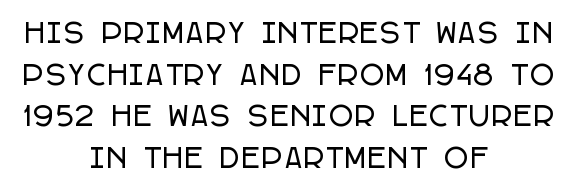
{"italic": "no", "underline": "no", "align": "center", "line_spacing": "normal", "line_spacing_ratio": 1.6, "glyph_px": 26}
